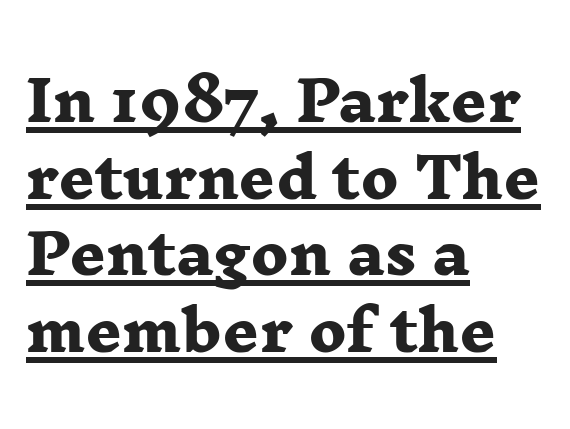
The image shows 56 px heavy, wide serif type; set left-aligned, normal line spacing (1.37x), normal letter spacing, underlined; low stroke contrast and a medium x-height.
